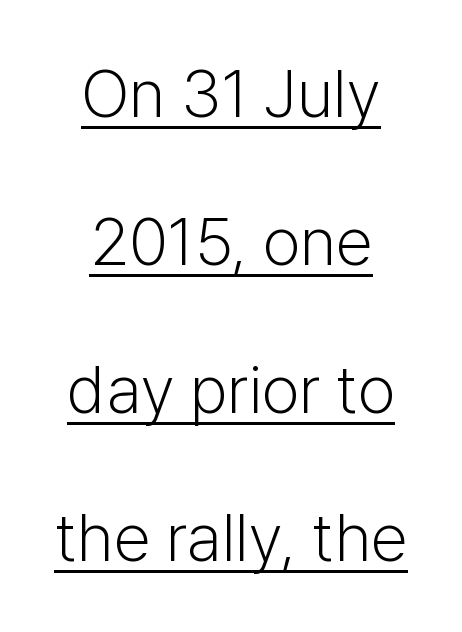
The image shows 67 px light sans-serif type, upright; set centered, loose line spacing (2.21x), normal letter spacing, underlined; low stroke contrast and a medium x-height.
